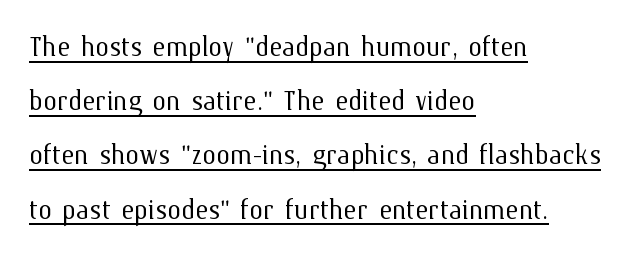
{"italic": "no", "bold": "no", "weight": "light", "width": "normal", "stroke_contrast": "medium", "x_height": "medium", "monospaced": "no", "underline": "yes", "align": "left", "line_spacing": "normal", "line_spacing_ratio": 1.55, "letter_spacing": "normal", "letter_spacing_em": 0.0, "glyph_px": 35}
